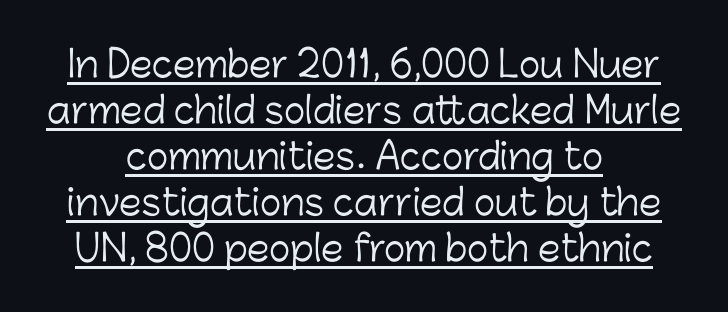
Q: Is the text bold? A: No.
Q: Is the text italic (slanted)? A: No, it is upright.
Q: Is the typeface a serif or a sans-serif typeface? A: Sans-serif.
Q: Is the text underlined? A: Yes.
Q: How is the paragraph aligned? A: Centered.
Q: Is the spacing between letters normal or unusually wide? A: Normal.
Q: Is the spacing between lines tight, normal or loose? A: Normal.
Q: Width (condensed, normal, or wide)? A: Normal.
Q: Stroke contrast? A: Low.
Q: x-height? A: Medium.
Q: Monospaced? A: No.
